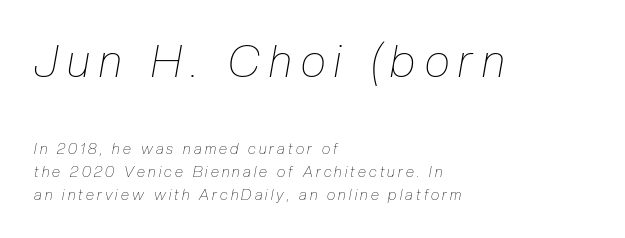
The image shows 45 px thin, condensed type, italic (leaning right); set left-aligned, normal line spacing (1.53x), unusually wide letter spacing (+0.21 em), not underlined; the first (top) block is 3.0x larger; low stroke contrast and a medium x-height.
